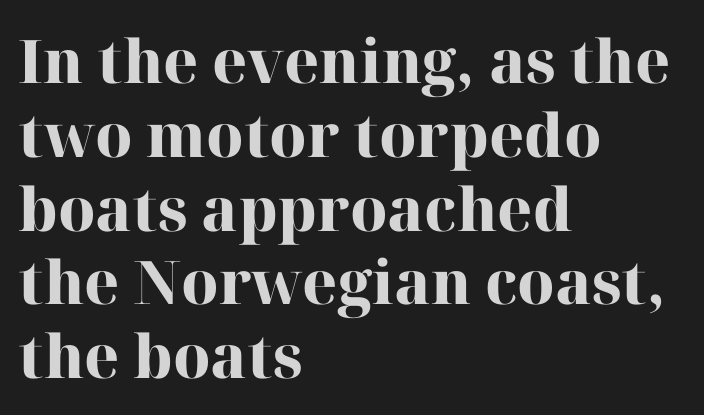
The image shows 60 px heavy serif type, upright; set left-aligned, line spacing 1.23x, normal letter spacing, not underlined; high stroke contrast and a medium x-height.
